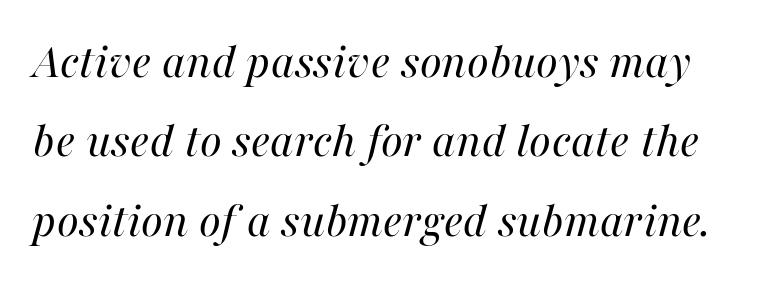
Each new line begins a customary step beneath the previous one. On a weight scale, this lands at 450 or below. The whole block is typeset with a tilt. Tracking value appears to be zero — textbook default spacing.
